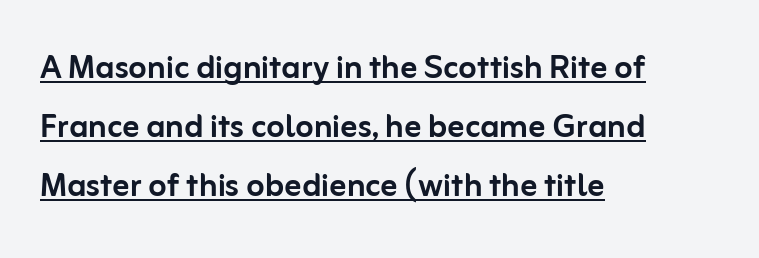
The image shows 42 px sans-serif type, upright; set left-aligned, normal line spacing (1.41x), normal letter spacing, underlined; low stroke contrast and a medium x-height.
